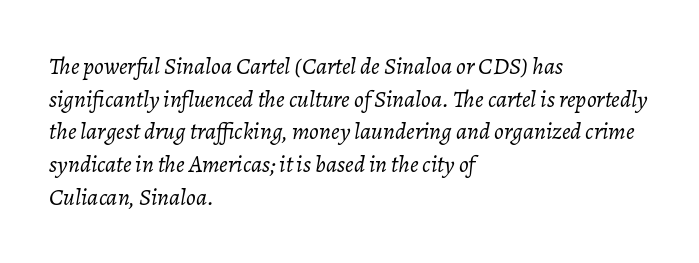
Rows of type keep a routine distance in the vertical direction. Vertical stems look standard width or narrower in stroke. The gap between lines stays unmarked. Does the copy run flush right? No — it runs flush left.
